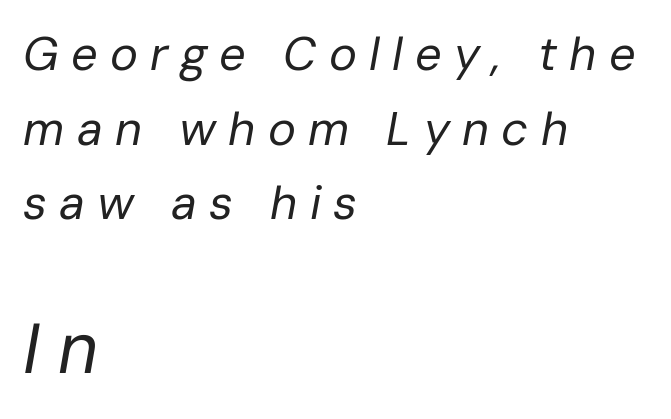
The image shows 70 px regular-weight type, italic (leaning right); set left-aligned, normal line spacing (1.59x), unusually wide letter spacing (+0.26 em), not underlined; the second (bottom) block is 1.49x larger; low stroke contrast and a medium x-height.
